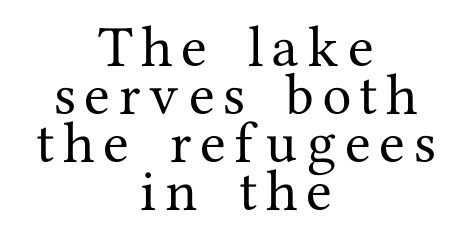
Q: Is the text italic (slanted)? A: No, it is upright.
Q: Is the typeface a serif or a sans-serif typeface? A: Serif.
Q: Is the text underlined? A: No.
Q: How is the paragraph aligned? A: Centered.
Q: Is the spacing between lines tight, normal or loose? A: Tight.
Q: Width (condensed, normal, or wide)? A: Normal.
Q: Stroke contrast? A: Medium.
Q: x-height? A: Medium.
Q: Monospaced? A: No.
